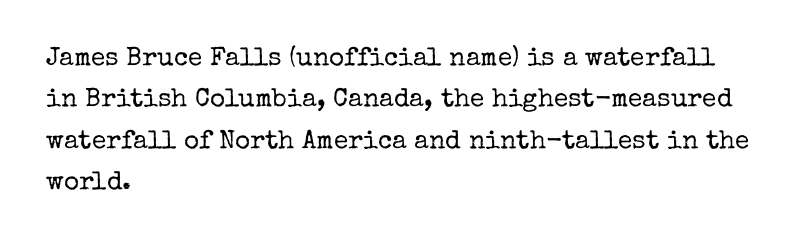
The image shows 26 px text type, upright; set left-aligned, normal line spacing (1.59x), normal letter spacing, not underlined.
